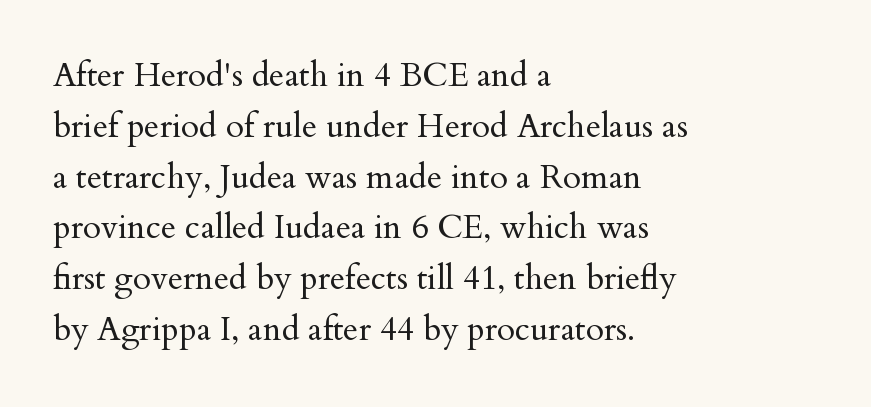
The image shows 33 px regular-weight serif type, upright; set left-aligned, normal line spacing (1.54x), normal letter spacing, not underlined; medium stroke contrast and a small x-height.
